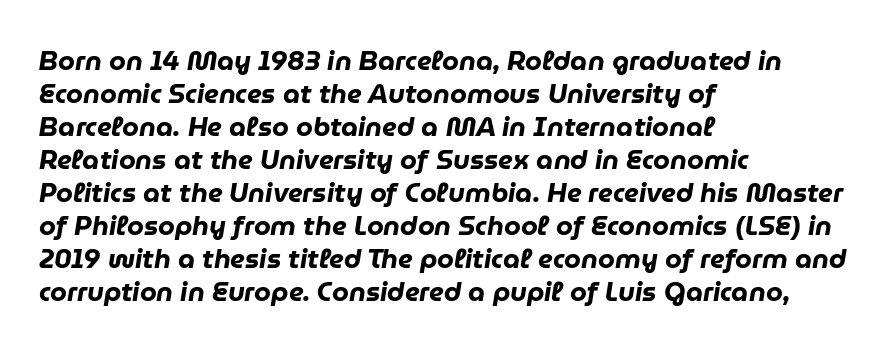
{"italic": "yes", "lean": "right", "slant_degrees": 9, "bold": "yes", "underline": "no", "align": "left", "line_spacing_ratio": 1.22, "letter_spacing": "normal", "letter_spacing_em": 0.0, "glyph_px": 27}
